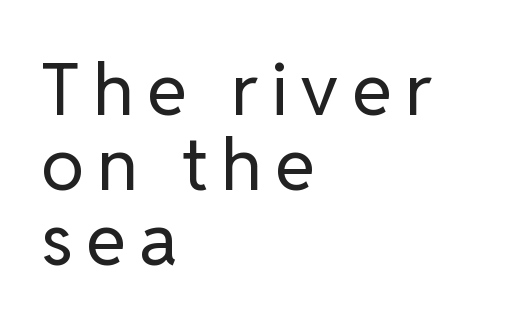
Q: Is the text bold? A: No.
Q: Is the text italic (slanted)? A: No, it is upright.
Q: Is the typeface a serif or a sans-serif typeface? A: Sans-serif.
Q: Is the text underlined? A: No.
Q: How is the paragraph aligned? A: Left-aligned.
Q: Is the spacing between lines tight, normal or loose? A: Tight.
Q: Width (condensed, normal, or wide)? A: Normal.
Q: Stroke contrast? A: Low.
Q: x-height? A: Medium.
Q: Monospaced? A: No.
